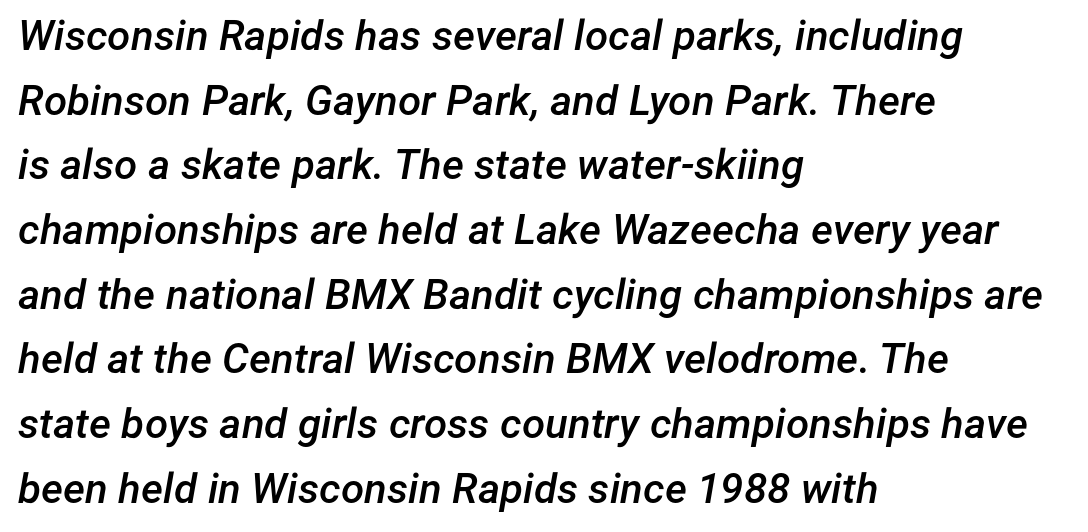
The image shows 42 px semibold type, italic (leaning right); set left-aligned, normal line spacing (1.54x), normal letter spacing, not underlined; low stroke contrast and a medium x-height.
